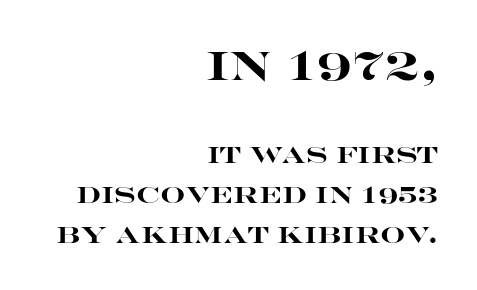
Q: Is the text bold? A: Yes.
Q: Is the text italic (slanted)? A: No, it is upright.
Q: Is the typeface a serif or a sans-serif typeface? A: Serif.
Q: Is the text underlined? A: No.
Q: How is the paragraph aligned? A: Right-aligned.
Q: Is the spacing between letters normal or unusually wide? A: Normal.
Q: Which block of text is set in a larger size, the first (top) or the second (bottom)? A: The first (top) one.
Q: Width (condensed, normal, or wide)? A: Wide.
Q: Stroke contrast? A: High.
Q: x-height? A: Large.
Q: Monospaced? A: No.
